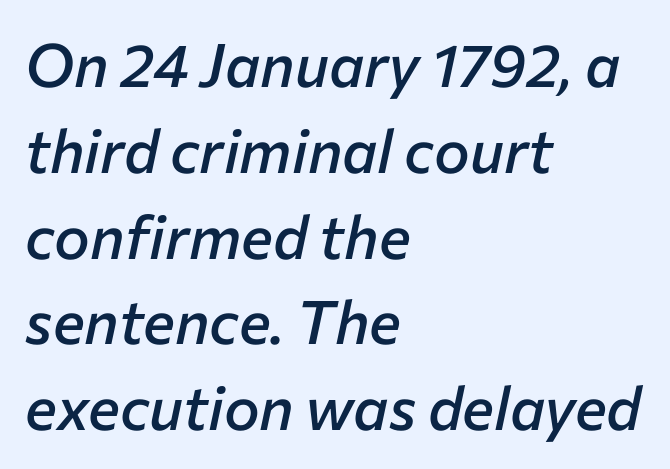
Q: Is the text bold? A: Semi-bold.
Q: Is the text italic (slanted)? A: Yes, it leans right by about 12 degrees.
Q: Is the text underlined? A: No.
Q: How is the paragraph aligned? A: Left-aligned.
Q: Is the spacing between letters normal or unusually wide? A: Normal.
Q: Is the spacing between lines tight, normal or loose? A: Normal.
Q: Width (condensed, normal, or wide)? A: Normal.
Q: Stroke contrast? A: Low.
Q: x-height? A: Medium.
Q: Monospaced? A: No.
